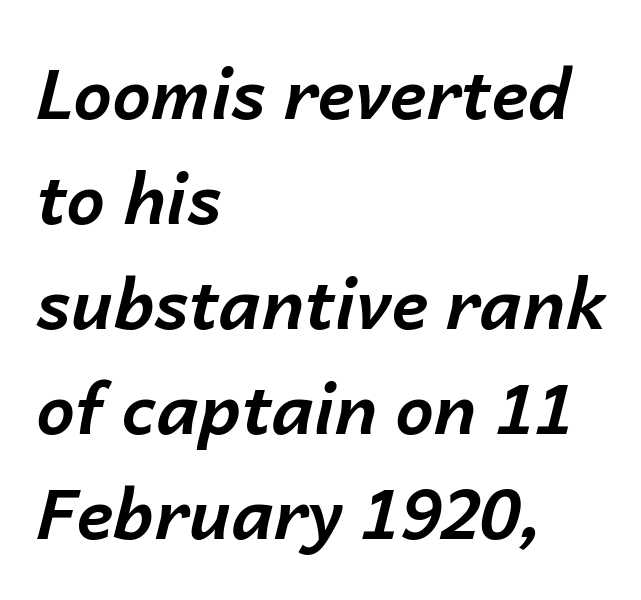
{"italic": "yes", "lean": "right", "slant_degrees": 14, "bold": "yes", "weight": "bold", "width": "normal", "stroke_contrast": "low", "x_height": "medium", "monospaced": "no", "underline": "no", "align": "left", "line_spacing": "normal", "line_spacing_ratio": 1.52, "letter_spacing": "normal", "letter_spacing_em": 0.0, "glyph_px": 69}
